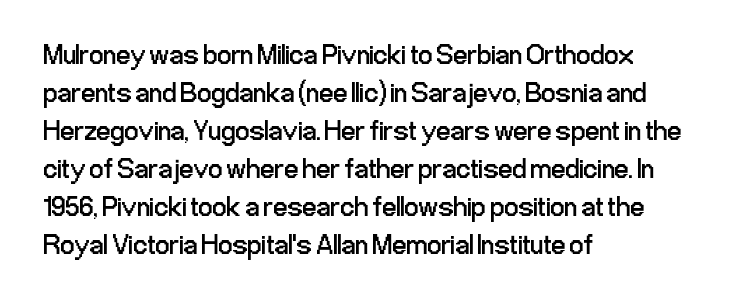
Q: Is the text bold? A: No.
Q: Is the text italic (slanted)? A: No, it is upright.
Q: Is the typeface a serif or a sans-serif typeface? A: Sans-serif.
Q: Is the text underlined? A: No.
Q: How is the paragraph aligned? A: Left-aligned.
Q: Is the spacing between letters normal or unusually wide? A: Normal.
Q: Is the spacing between lines tight, normal or loose? A: Normal.
Q: Width (condensed, normal, or wide)? A: Condensed.
Q: Stroke contrast? A: Low.
Q: x-height? A: Medium.
Q: Monospaced? A: No.
